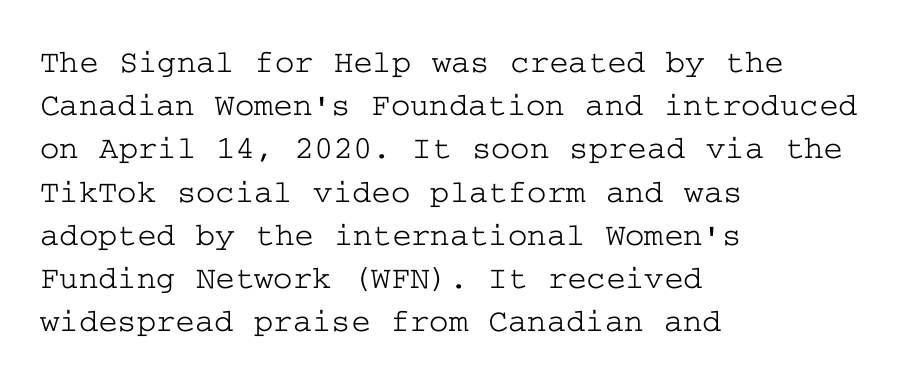
{"serif": "yes", "italic": "no", "width": "wide", "stroke_contrast": "low", "x_height": "medium", "underline": "no", "align": "left", "line_spacing": "normal", "line_spacing_ratio": 1.31, "letter_spacing": "normal", "letter_spacing_em": 0.0, "glyph_px": 33}
